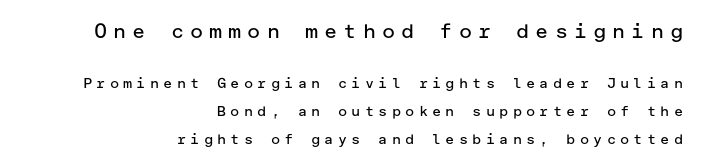
Characters remain perfectly vertical along every line. Tracking here is generous; glyphs stand well apart from one another. Whoever set this chose breathing room over compactness in the vertical rhythm. The paragraph has a hard right edge and a soft left edge.
